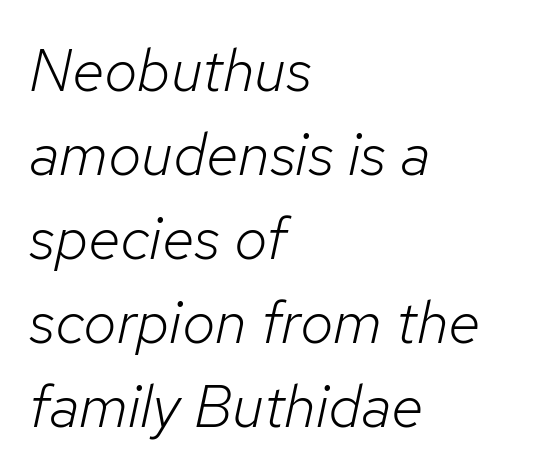
Q: Is the text bold? A: No.
Q: Is the text italic (slanted)? A: Yes, it leans right by about 12 degrees.
Q: Is the text underlined? A: No.
Q: How is the paragraph aligned? A: Left-aligned.
Q: Is the spacing between letters normal or unusually wide? A: Normal.
Q: Is the spacing between lines tight, normal or loose? A: Normal.
Q: Width (condensed, normal, or wide)? A: Normal.
Q: Stroke contrast? A: Low.
Q: x-height? A: Medium.
Q: Monospaced? A: No.
